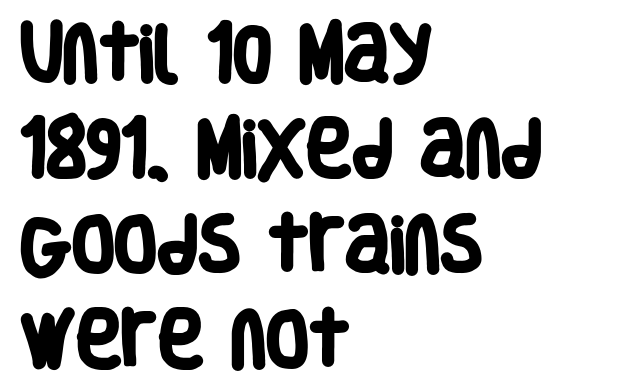
Q: Is the text bold? A: Yes.
Q: Is the typeface a serif or a sans-serif typeface? A: Sans-serif.
Q: Is the text underlined? A: No.
Q: How is the paragraph aligned? A: Left-aligned.
Q: Is the spacing between letters normal or unusually wide? A: Normal.
Q: Is the spacing between lines tight, normal or loose? A: Normal.
Q: Width (condensed, normal, or wide)? A: Condensed.
Q: Stroke contrast? A: Low.
Q: x-height? A: Large.
Q: Monospaced? A: No.
